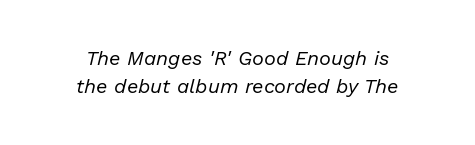
Honestly, there is no underline to notice here at all. You could call the tracking neutral — neither tight nor loose. Which margin do the lines hug? Neither — every line sits in the middle. A normal amount of white space separates one row of letters from the next. Emphasis-style slanted type is in use.
